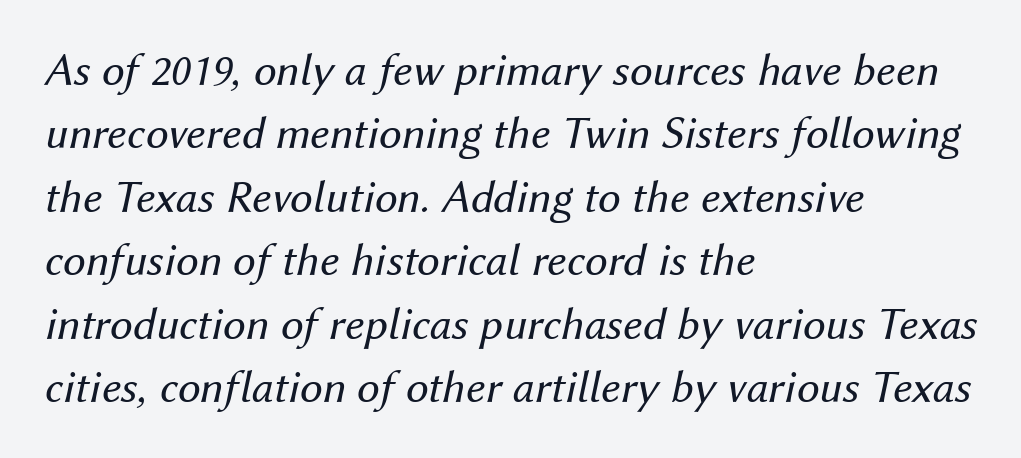
Q: Is the text bold? A: No.
Q: Is the text italic (slanted)? A: Yes, it leans right by about 12 degrees.
Q: Is the text underlined? A: No.
Q: How is the paragraph aligned? A: Left-aligned.
Q: Is the spacing between letters normal or unusually wide? A: Normal.
Q: Is the spacing between lines tight, normal or loose? A: Normal.
Q: Width (condensed, normal, or wide)? A: Normal.
Q: Stroke contrast? A: Medium.
Q: x-height? A: Medium.
Q: Monospaced? A: No.
